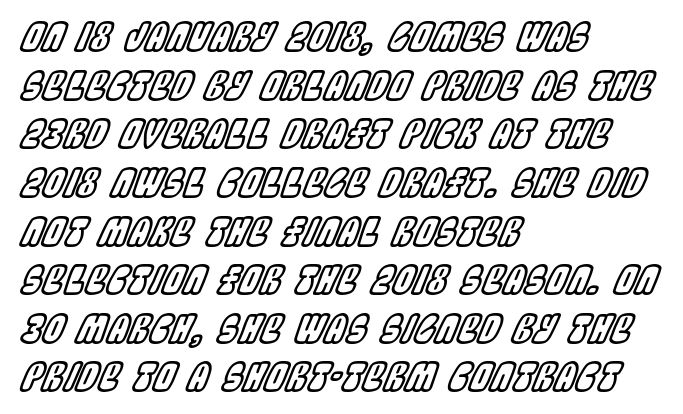
{"italic": "yes", "lean": "right", "slant_degrees": 22, "width": "condensed", "x_height": "large", "monospaced": "no", "underline": "no", "align": "left", "line_spacing": "normal", "line_spacing_ratio": 1.28, "letter_spacing": "normal", "letter_spacing_em": 0.0, "glyph_px": 38}
